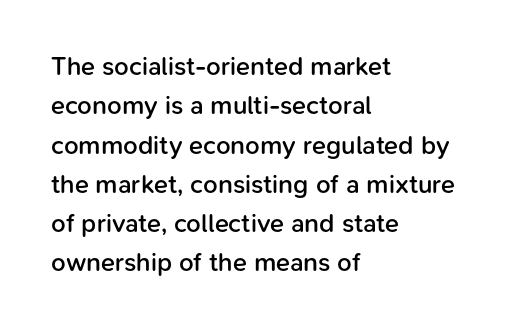
The image shows 26 px text type, upright; set left-aligned, normal line spacing (1.51x), normal letter spacing, not underlined.
